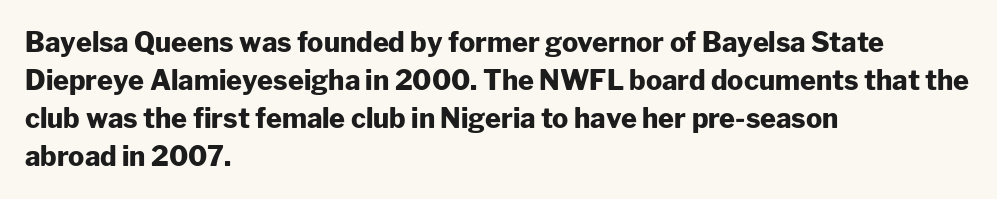
The image shows 27 px bold type, upright; set left-aligned, normal line spacing (1.41x), normal letter spacing, not underlined.
